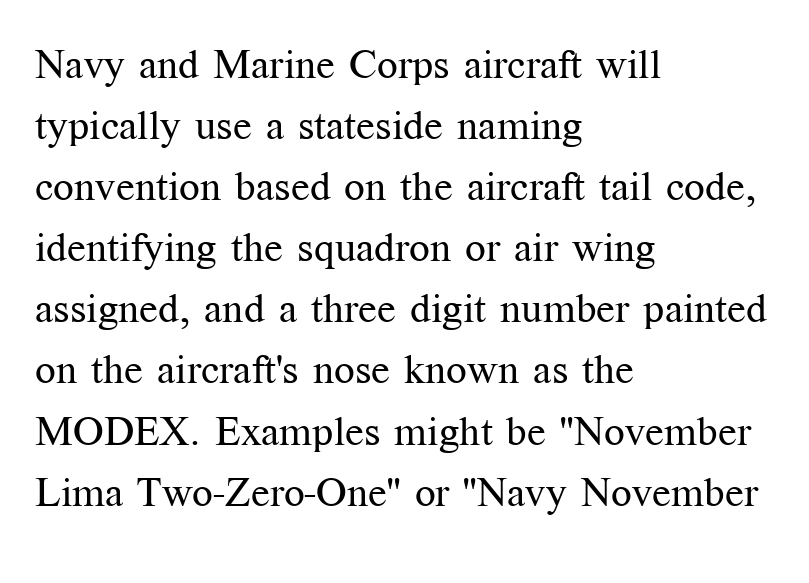
{"serif": "yes", "italic": "no", "bold": "no", "weight": "regular", "width": "normal", "stroke_contrast": "medium", "x_height": "medium", "monospaced": "no", "underline": "no", "align": "left", "line_spacing": "normal", "line_spacing_ratio": 1.49, "letter_spacing": "normal", "letter_spacing_em": 0.0, "glyph_px": 41}
